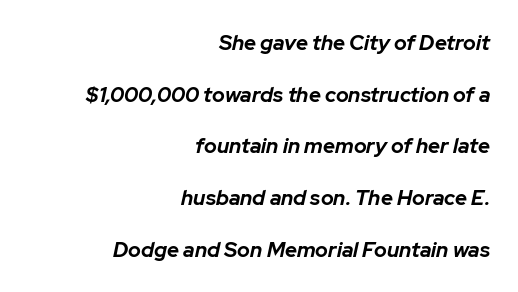
{"italic": "yes", "lean": "right", "slant_degrees": 12, "bold": "yes", "underline": "no", "align": "right", "line_spacing": "loose", "line_spacing_ratio": 2.46, "letter_spacing": "normal", "letter_spacing_em": 0.0, "glyph_px": 21}
